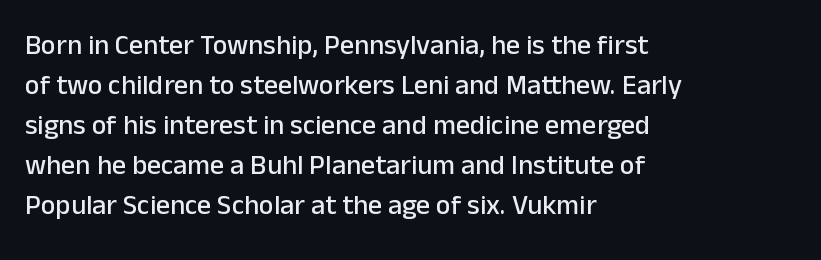
{"serif": "no", "italic": "no", "width": "normal", "stroke_contrast": "low", "x_height": "medium", "monospaced": "no", "underline": "no", "align": "left", "line_spacing": "normal", "line_spacing_ratio": 1.43, "letter_spacing": "normal", "letter_spacing_em": 0.0, "glyph_px": 28}
